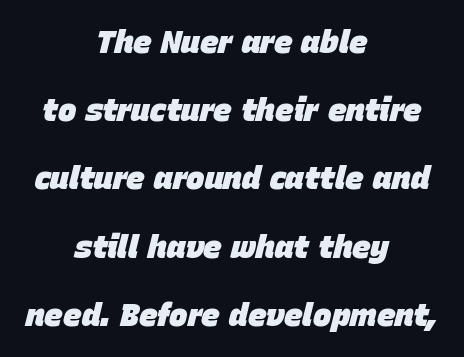
Character widths vary here, with narrow letters taking less room than wide ones. The line texture is even and compact thanks to regular tracking. The typesetting leans heavy: a genuine bold. In terms of leading, this rendering errs on the spacious side.
